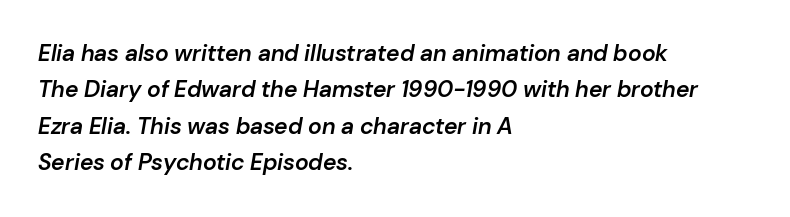
The image shows 23 px text type, italic (leaning right); set left-aligned, normal line spacing (1.58x), normal letter spacing, not underlined.
